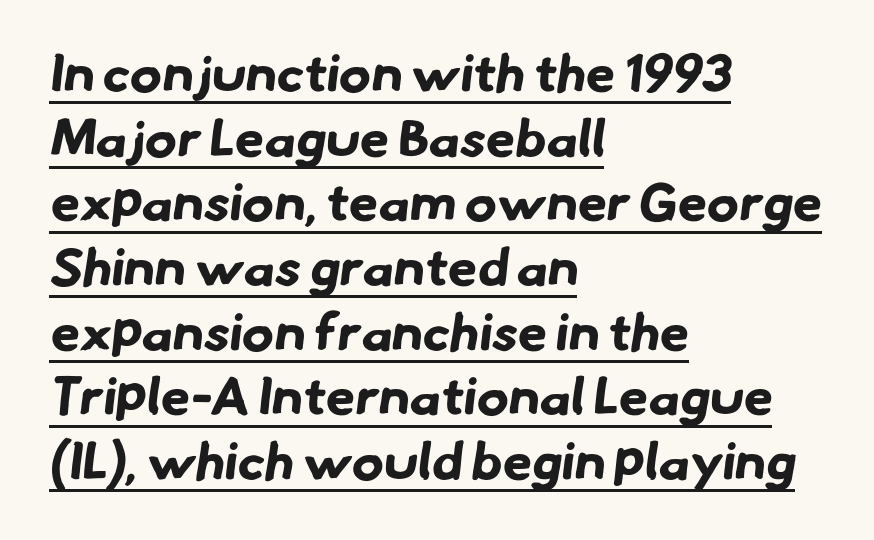
Q: Is the text bold? A: Yes.
Q: Is the typeface a serif or a sans-serif typeface? A: Sans-serif.
Q: Is the text underlined? A: Yes.
Q: How is the paragraph aligned? A: Left-aligned.
Q: Is the spacing between letters normal or unusually wide? A: Normal.
Q: Width (condensed, normal, or wide)? A: Normal.
Q: Stroke contrast? A: Low.
Q: x-height? A: Small.
Q: Monospaced? A: No.
